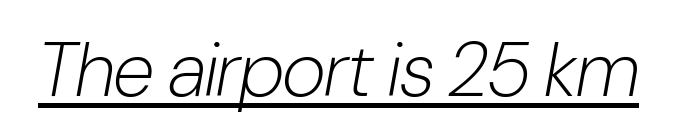
Students, observe the line beneath the letters — that is underlining. The letters look calm and open, with moderate or lighter stems. The rendering applies a slant to the glyphs. The rendering uses natural spacing where letterforms have individual widths. Letter spacing: default.
